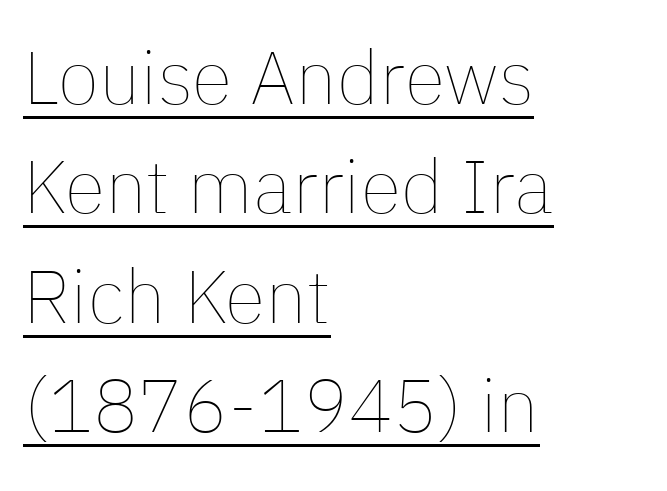
Q: Is the text bold? A: No.
Q: Is the text italic (slanted)? A: No, it is upright.
Q: Is the text underlined? A: Yes.
Q: How is the paragraph aligned? A: Left-aligned.
Q: Is the spacing between letters normal or unusually wide? A: Normal.
Q: Is the spacing between lines tight, normal or loose? A: Normal.
Q: Width (condensed, normal, or wide)? A: Normal.
Q: Stroke contrast? A: Low.
Q: x-height? A: Medium.
Q: Monospaced? A: No.
